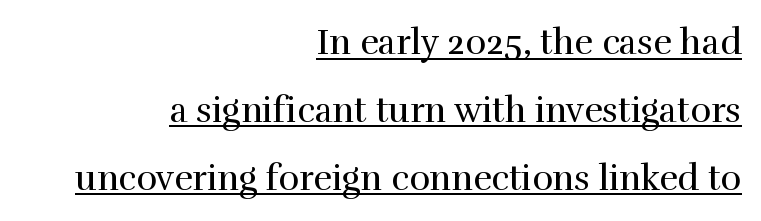
Q: Is the text bold? A: No.
Q: Is the text italic (slanted)? A: No, it is upright.
Q: Is the typeface a serif or a sans-serif typeface? A: Serif.
Q: Is the text underlined? A: Yes.
Q: How is the paragraph aligned? A: Right-aligned.
Q: Is the spacing between letters normal or unusually wide? A: Normal.
Q: Is the spacing between lines tight, normal or loose? A: Loose.
Q: Width (condensed, normal, or wide)? A: Normal.
Q: x-height? A: Medium.
Q: Monospaced? A: No.
